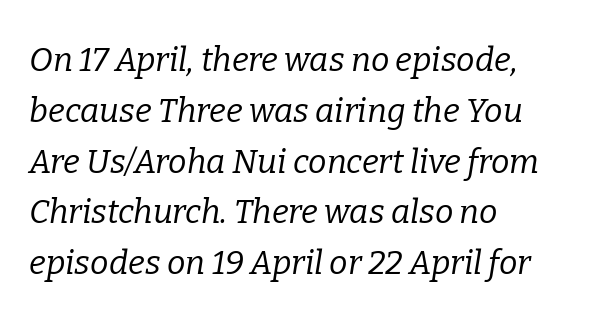
The image shows 33 px regular-weight serif type, italic (leaning right); set left-aligned, normal line spacing (1.54x), normal letter spacing, not underlined; low stroke contrast and a medium x-height.
